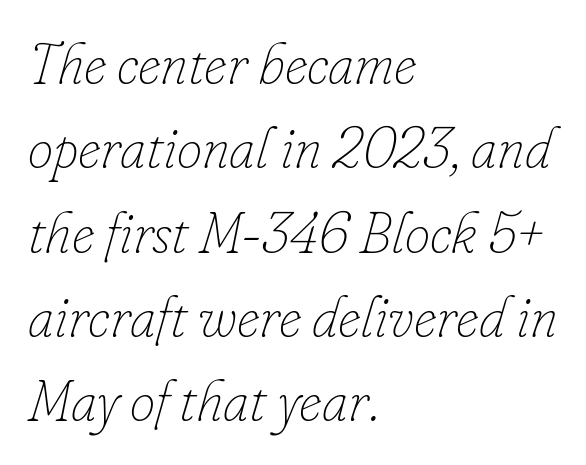
Q: Is the text bold? A: No.
Q: Is the text italic (slanted)? A: Yes, it leans right by about 16 degrees.
Q: Is the text underlined? A: No.
Q: How is the paragraph aligned? A: Left-aligned.
Q: Is the spacing between letters normal or unusually wide? A: Normal.
Q: Is the spacing between lines tight, normal or loose? A: Normal.
Q: Width (condensed, normal, or wide)? A: Normal.
Q: Stroke contrast? A: Low.
Q: x-height? A: Small.
Q: Monospaced? A: No.
